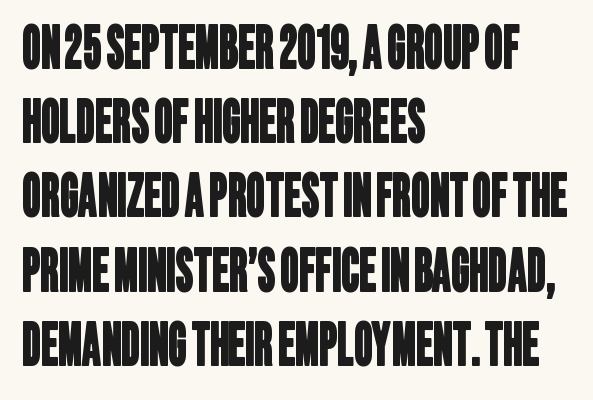
{"serif": "no", "width": "condensed", "stroke_contrast": "low", "x_height": "large", "monospaced": "no", "underline": "no", "align": "left", "line_spacing": "normal", "line_spacing_ratio": 1.28, "letter_spacing": "normal", "letter_spacing_em": 0.0, "glyph_px": 58}
